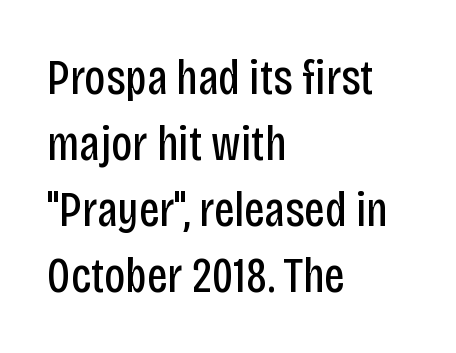
{"serif": "no", "italic": "no", "bold": "no", "weight": "regular", "width": "condensed", "stroke_contrast": "low", "x_height": "large", "monospaced": "no", "underline": "no", "align": "left", "line_spacing": "normal", "line_spacing_ratio": 1.32, "letter_spacing": "normal", "letter_spacing_em": 0.0, "glyph_px": 50}
